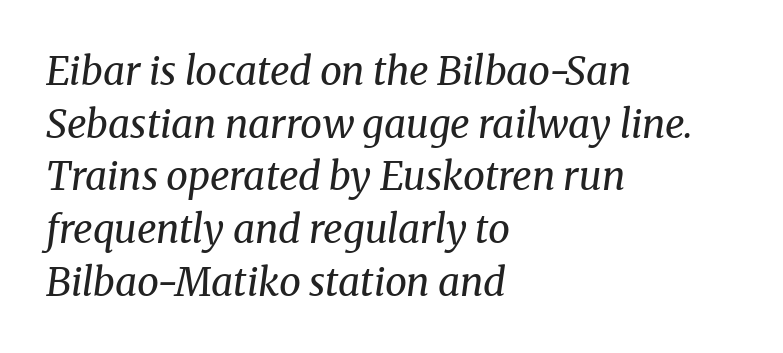
You could not count columns in this text — the font is proportionally spaced. Letter spacing: default. The words here are not underlined. Horizontal bands of white between lines are of average thickness.
